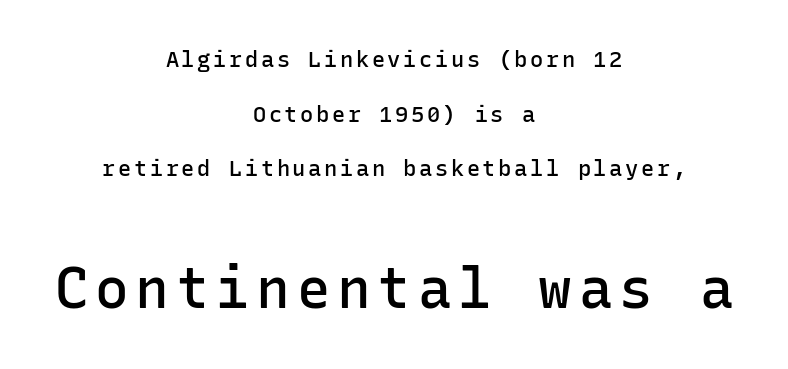
Q: Is the text bold? A: Semi-bold.
Q: Is the text italic (slanted)? A: No, it is upright.
Q: Is the typeface a serif or a sans-serif typeface? A: Sans-serif.
Q: Is the text underlined? A: No.
Q: How is the paragraph aligned? A: Centered.
Q: Is the spacing between lines tight, normal or loose? A: Loose.
Q: Which block of text is set in a larger size, the first (top) or the second (bottom)? A: The second (bottom) one.
Q: Width (condensed, normal, or wide)? A: Normal.
Q: Stroke contrast? A: Low.
Q: x-height? A: Medium.
Q: Monospaced? A: Yes.
